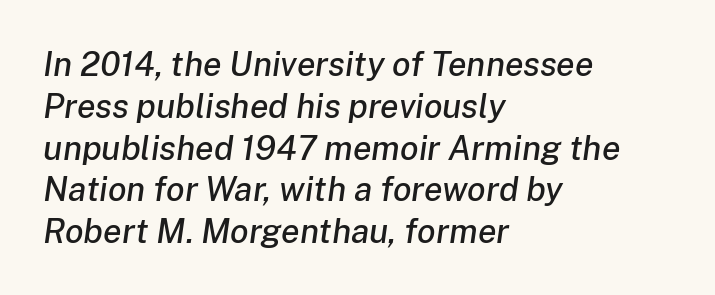
Glance below the letters and you will spot only blank space. The paragraph shown leans on its left margin. This sample has the flowing, uneven cadence of proportional lettering. Observe the ordinary spacing: letters are neighbours, not strangers. Designer's note — italics engaged.
